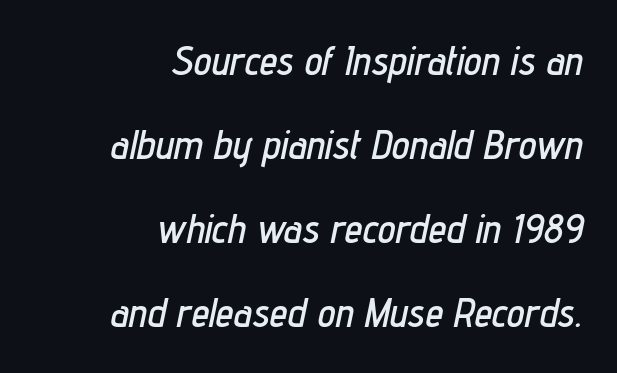
The image shows 40 px condensed type, italic (leaning right); set right-aligned, loose line spacing (2.1x), normal letter spacing, not underlined; low stroke contrast and a medium x-height.
